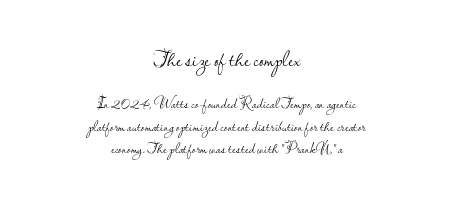
If you measured baseline to baseline, you'd find a middling distance. Unbolded letterforms with no extra heft. Horizontal alignment here is central, giving a formal, balanced look. The zone under the glyphs is completely vacant. Tracking here is standard; glyphs follow each other at the usual distance.
